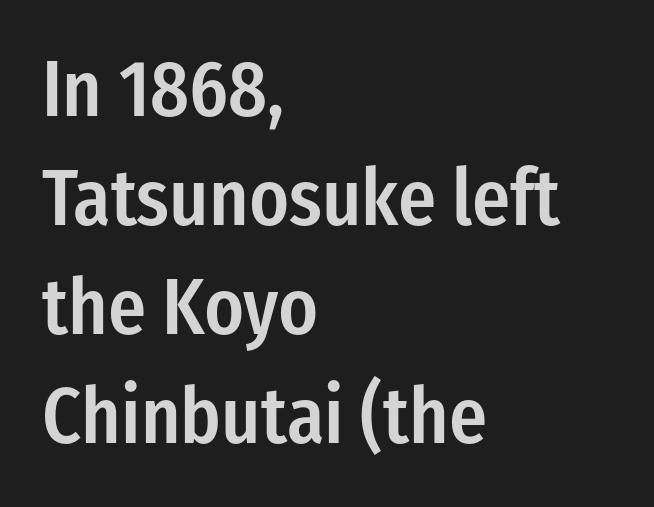
Weight check: semibold — heavier than regular, not quite bold. You can tell it's not italic because the verticals are truly vertical. Standard letterfit; no display-style spreading of the glyphs. Quick note: interline space is typical.
